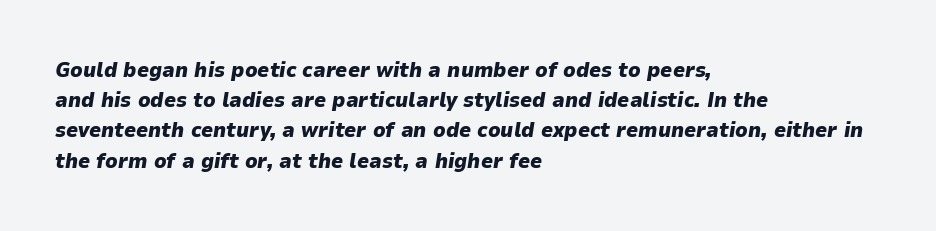
{"italic": "yes", "lean": "right", "slant_degrees": 9, "bold": "yes", "underline": "no", "align": "left", "line_spacing": "normal", "line_spacing_ratio": 1.44, "letter_spacing": "normal", "letter_spacing_em": 0.0, "glyph_px": 21}
